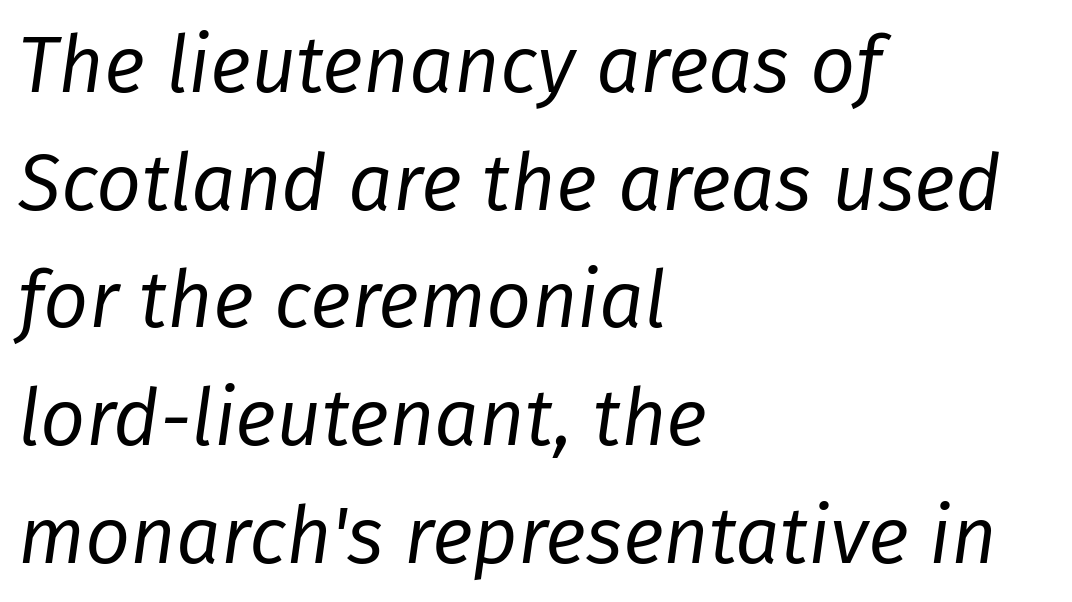
Q: Is the text bold? A: No.
Q: Is the text italic (slanted)? A: Yes, it leans right by about 8 degrees.
Q: Is the text underlined? A: No.
Q: How is the paragraph aligned? A: Left-aligned.
Q: Is the spacing between letters normal or unusually wide? A: Normal.
Q: Is the spacing between lines tight, normal or loose? A: Normal.
Q: Width (condensed, normal, or wide)? A: Normal.
Q: Stroke contrast? A: Low.
Q: x-height? A: Medium.
Q: Monospaced? A: No.
